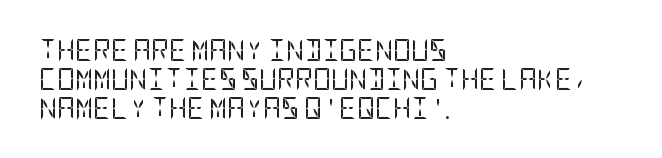
{"italic": "no", "bold": "no", "underline": "no", "align": "left", "line_spacing": "normal", "line_spacing_ratio": 1.31, "letter_spacing": "normal", "letter_spacing_em": 0.0, "glyph_px": 22}
